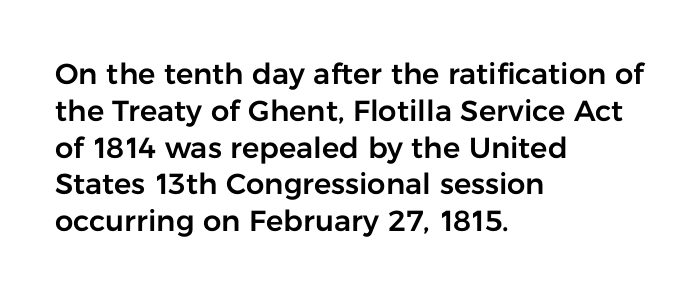
{"serif": "no", "italic": "no", "width": "normal", "stroke_contrast": "low", "x_height": "medium", "monospaced": "no", "underline": "no", "align": "left", "line_spacing": "normal", "line_spacing_ratio": 1.27, "letter_spacing": "normal", "letter_spacing_em": 0.0, "glyph_px": 29}
